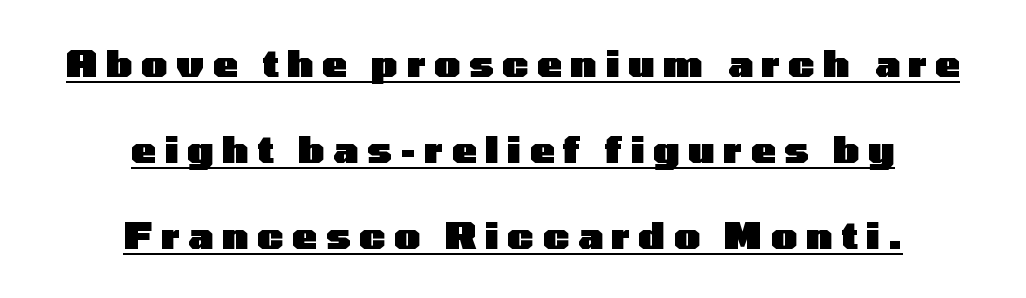
Q: Is the text bold? A: Yes.
Q: Is the text italic (slanted)? A: No, it is upright.
Q: Is the typeface a serif or a sans-serif typeface? A: Sans-serif.
Q: Is the text underlined? A: Yes.
Q: How is the paragraph aligned? A: Centered.
Q: Is the spacing between letters normal or unusually wide? A: Unusually wide.
Q: Is the spacing between lines tight, normal or loose? A: Loose.
Q: Width (condensed, normal, or wide)? A: Wide.
Q: Stroke contrast? A: Low.
Q: x-height? A: Medium.
Q: Monospaced? A: No.
